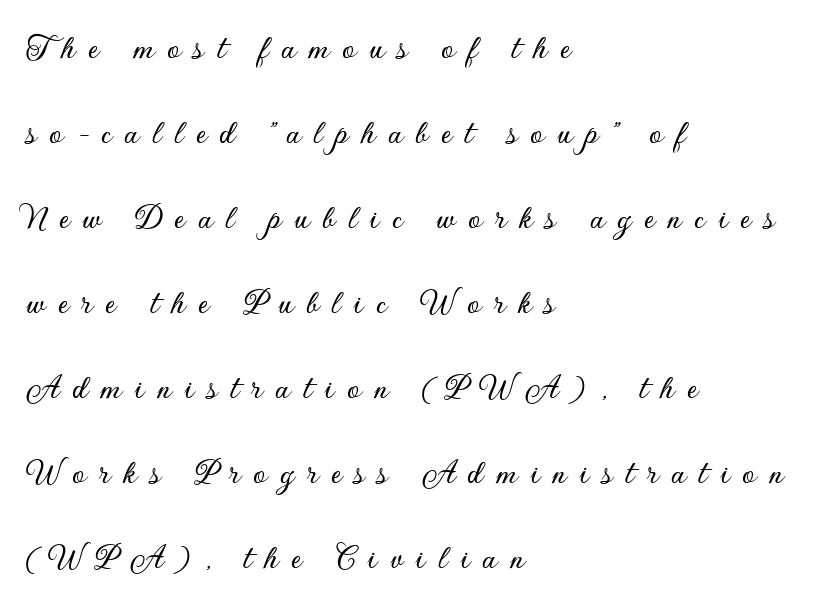
Q: Is the text italic (slanted)? A: Yes.
Q: Is the typeface a serif or a sans-serif typeface? A: Sans-serif.
Q: Is the text underlined? A: No.
Q: How is the paragraph aligned? A: Left-aligned.
Q: Is the spacing between letters normal or unusually wide? A: Unusually wide.
Q: Is the spacing between lines tight, normal or loose? A: Loose.
Q: Width (condensed, normal, or wide)? A: Normal.
Q: Stroke contrast? A: Low.
Q: x-height? A: Small.
Q: Monospaced? A: No.
